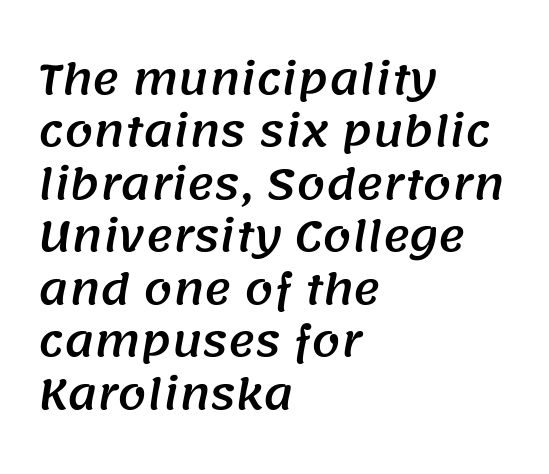
{"serif": "no", "width": "normal", "stroke_contrast": "medium", "x_height": "large", "monospaced": "no", "underline": "no", "align": "left", "line_spacing": "normal", "line_spacing_ratio": 1.28, "letter_spacing": "normal", "letter_spacing_em": 0.0, "glyph_px": 41}
